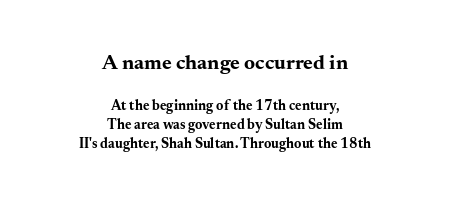
The image shows 21 px bold type, upright; set centered, normal line spacing (1.38x), normal letter spacing, not underlined; the first (top) block is 1.5x larger.
